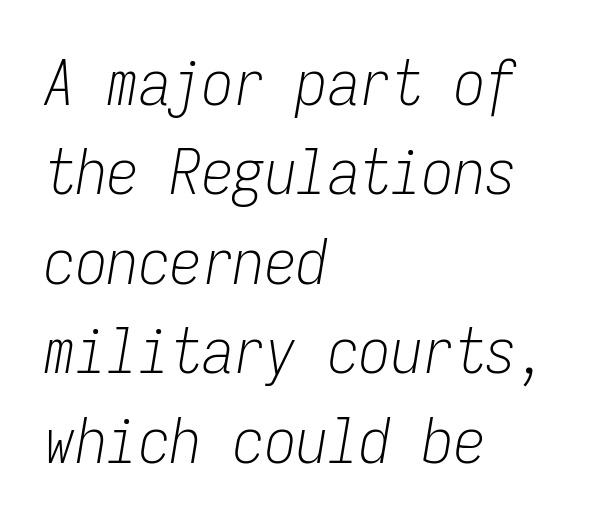
Q: Is the text bold? A: No.
Q: Is the text italic (slanted)? A: Yes, it leans right by about 9 degrees.
Q: Is the text underlined? A: No.
Q: How is the paragraph aligned? A: Left-aligned.
Q: Is the spacing between letters normal or unusually wide? A: Normal.
Q: Is the spacing between lines tight, normal or loose? A: Normal.
Q: Width (condensed, normal, or wide)? A: Condensed.
Q: Stroke contrast? A: Low.
Q: x-height? A: Medium.
Q: Monospaced? A: Yes.
